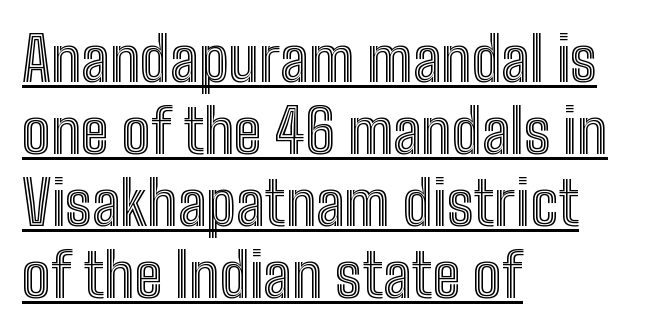
Q: Is the text italic (slanted)? A: No, it is upright.
Q: Is the text underlined? A: Yes.
Q: How is the paragraph aligned? A: Left-aligned.
Q: Is the spacing between letters normal or unusually wide? A: Normal.
Q: Width (condensed, normal, or wide)? A: Condensed.
Q: x-height? A: Medium.
Q: Monospaced? A: No.
